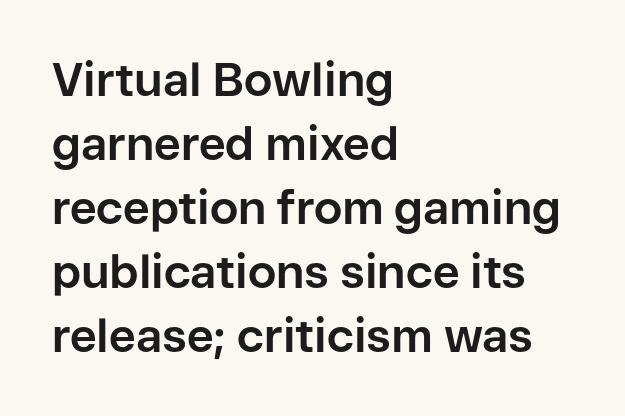
Q: Is the text bold? A: Yes.
Q: Is the text italic (slanted)? A: No, it is upright.
Q: Is the typeface a serif or a sans-serif typeface? A: Sans-serif.
Q: Is the text underlined? A: No.
Q: How is the paragraph aligned? A: Left-aligned.
Q: Is the spacing between letters normal or unusually wide? A: Normal.
Q: Is the spacing between lines tight, normal or loose? A: Normal.
Q: Width (condensed, normal, or wide)? A: Normal.
Q: Stroke contrast? A: Low.
Q: x-height? A: Medium.
Q: Monospaced? A: No.
